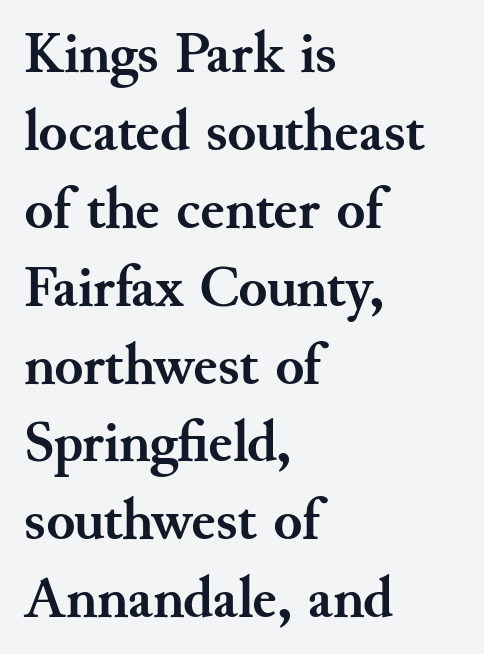
Honestly, the letter spacing is just normal — you wouldn't notice it. A typesetter would mark this as roman, not italic. Looks like regular typesetting: each glyph gets only the width it needs. This block has exactly the height ordinary leading produces. A clean baseline with only descenders dipping below it. Strong, thick strokes mark this as bold type.
